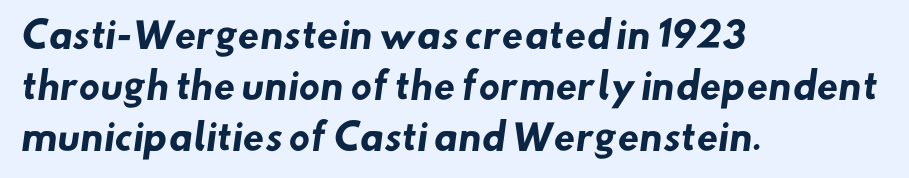
The image shows 35 px heavy sans-serif type; set left-aligned, normal line spacing (1.46x), normal letter spacing, not underlined; low stroke contrast and a small x-height.
